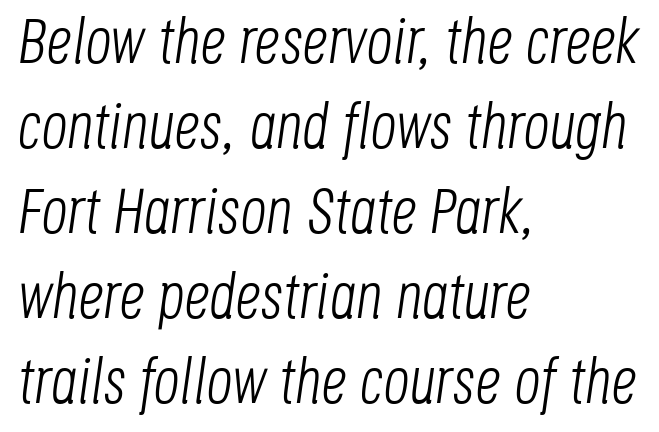
A typesetter would call this leading conventional body-copy spacing. The area under the type is left untouched. Italic? Definitely — the glyphs are oblique. On a weight scale, this lands at 450 or below. A classic flush-left, rag-right setting is used for this passage.
